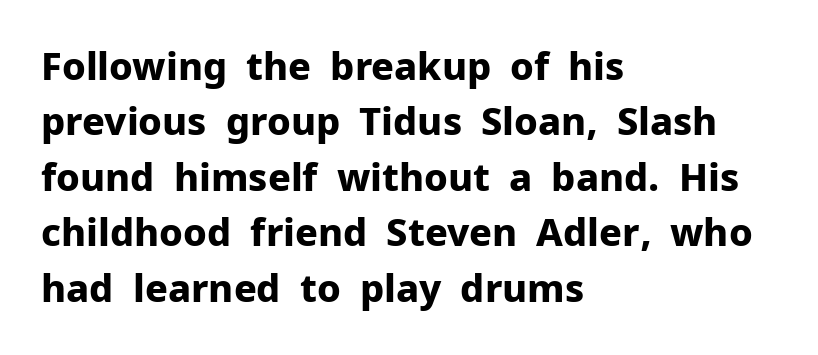
Standard letterfit; no display-style spreading of the glyphs. I'd call this a sans setting — the letters go barefoot. The lettering holds an erect, upright posture throughout. Students, observe: this is what conventionally led text looks like. These lines carry a lot of weight — the face is fully bold. Think of a printed novel: that variable character pitch is what you see here.
